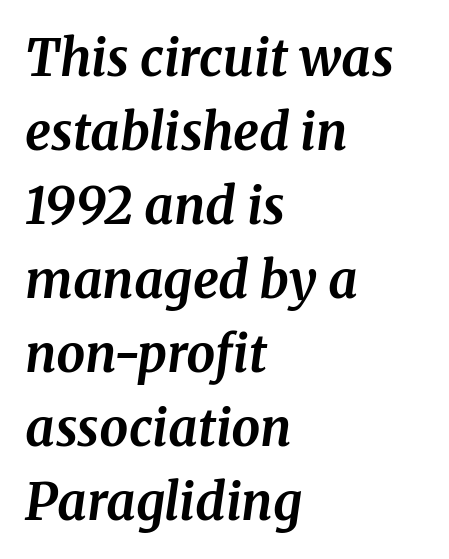
Q: Is the text bold? A: Yes.
Q: Is the text italic (slanted)? A: Yes, it leans right by about 8 degrees.
Q: Is the typeface a serif or a sans-serif typeface? A: Serif.
Q: Is the text underlined? A: No.
Q: How is the paragraph aligned? A: Left-aligned.
Q: Is the spacing between letters normal or unusually wide? A: Normal.
Q: Is the spacing between lines tight, normal or loose? A: Normal.
Q: Width (condensed, normal, or wide)? A: Normal.
Q: Stroke contrast? A: Medium.
Q: x-height? A: Medium.
Q: Monospaced? A: No.
